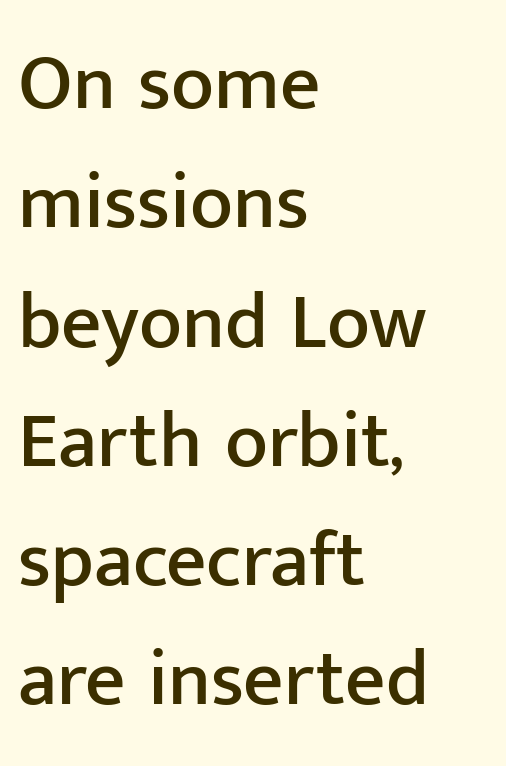
Q: Is the text italic (slanted)? A: No, it is upright.
Q: Is the typeface a serif or a sans-serif typeface? A: Sans-serif.
Q: Is the text underlined? A: No.
Q: How is the paragraph aligned? A: Left-aligned.
Q: Is the spacing between letters normal or unusually wide? A: Normal.
Q: Is the spacing between lines tight, normal or loose? A: Normal.
Q: Width (condensed, normal, or wide)? A: Normal.
Q: Stroke contrast? A: Low.
Q: x-height? A: Medium.
Q: Monospaced? A: No.
